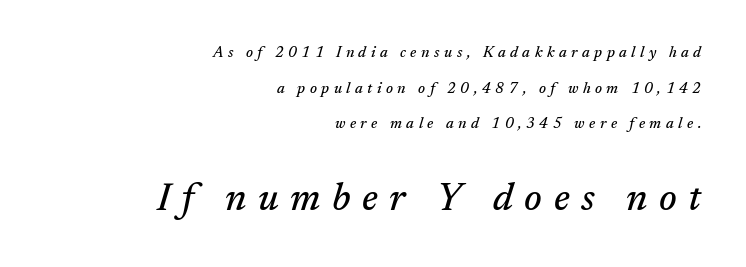
The image shows 38 px serif type, italic (leaning right); set right-aligned, loose line spacing (2.37x), unusually wide letter spacing (+0.3 em), not underlined; the second (bottom) block is 2.53x larger; medium stroke contrast and a medium x-height.
